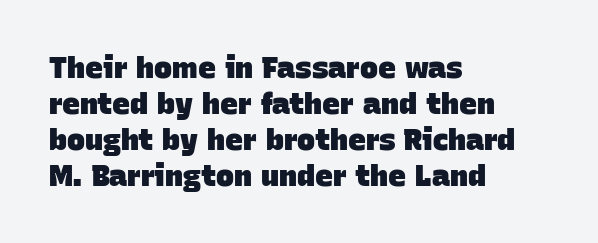
Chunky letters — that's bold for sure. Honestly, there is no underline to notice here at all. Nothing sits at the stroke ends, so this counts as sans-serif. Proportional: the letters do not fall into vertical columns.
